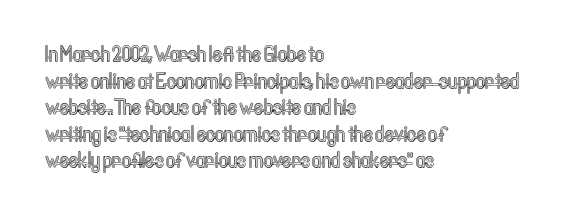
Q: Is the text italic (slanted)? A: No, it is upright.
Q: Is the text underlined? A: No.
Q: How is the paragraph aligned? A: Left-aligned.
Q: Is the spacing between letters normal or unusually wide? A: Normal.
